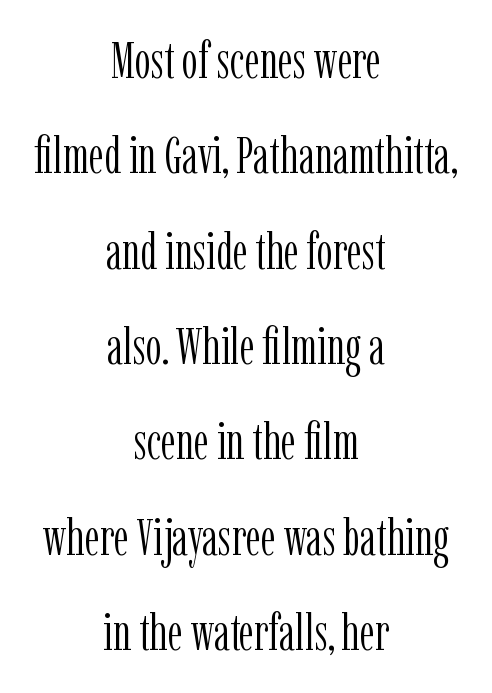
The image shows 51 px light, condensed serif type, upright; set centered, line spacing 1.87x, normal letter spacing, not underlined; low stroke contrast and a medium x-height.
